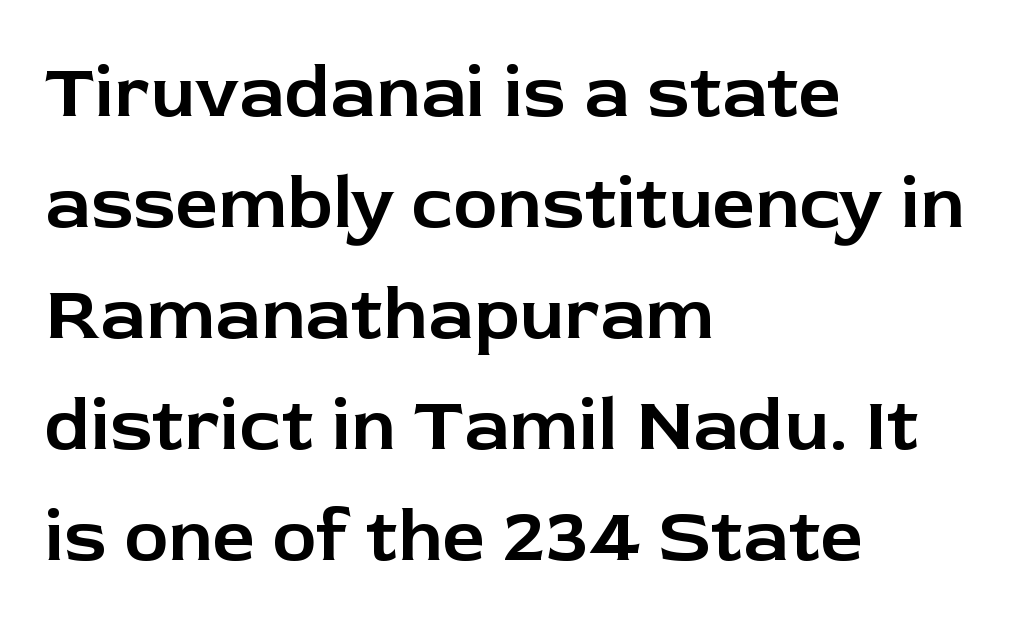
What's the leading like? Ordinary, nothing unusual. You could call the tracking neutral — neither tight nor loose. The rendering uses natural spacing where letterforms have individual widths. Just letters on the line, the space beneath them empty. Notice how the passage keeps a crisp vertical edge on the left only. Unlike italic type, these characters show no tilt at all.
